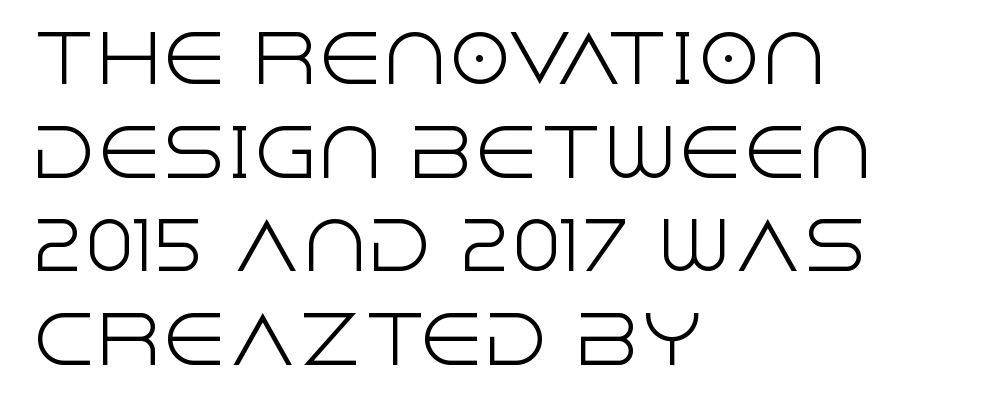
The image shows 65 px light sans-serif type, upright; set left-aligned, normal line spacing (1.44x), normal letter spacing, not underlined; a large x-height.
